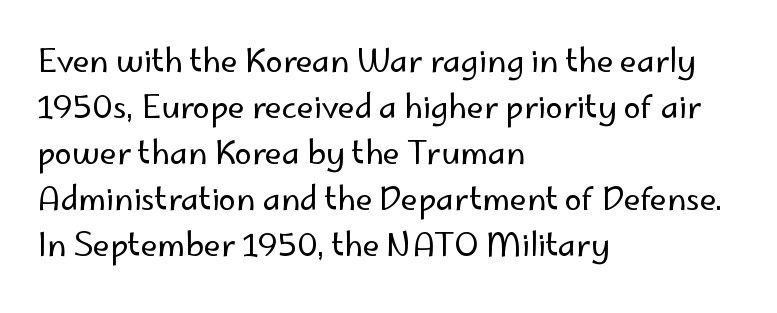
Regarding leading, the lines here are spaced in the standard way. The passage shown is typeset with a sans-serif family. This rendering leaves character spacing at its baseline value. Clear beneath every line of the passage. The letters stand upright; this is a roman face. Weight: not bold — regular or lighter.
